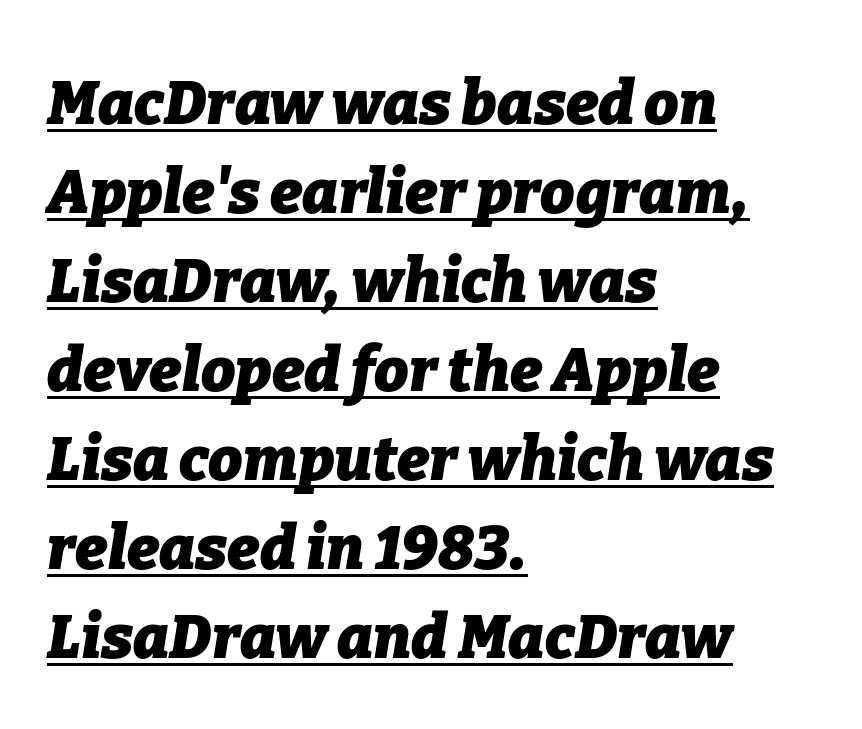
The letters advance in unequal steps, a hallmark of proportional type. This rendering leaves character spacing at its baseline value. The passage shown is underscored from start to finish. Summary of weight: heavy, a full bold. In terms of leading, this rendering sits right in the middle.
